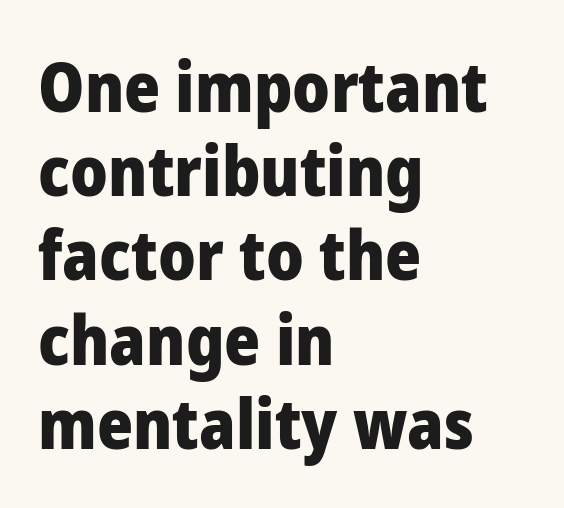
Each word holds together tightly as a unit, with standard inter-letter gaps. The gap between lines stays unmarked. The setting favours the left margin, as ordinary paragraphs usually do. You can tell it's not italic because the verticals are truly vertical. The glyphs in this specimen are sans serif. The font is running at its bold setting.
